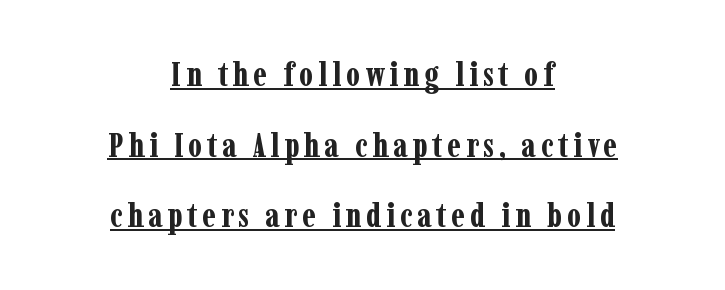
You could not count columns in this text — the font is proportionally spaced. This rendering uses center alignment, leaving both contours irregular but symmetric. A dark, heavy texture on the line: the type is bold. Is there an underline? Yes — a line sits under the letters.
